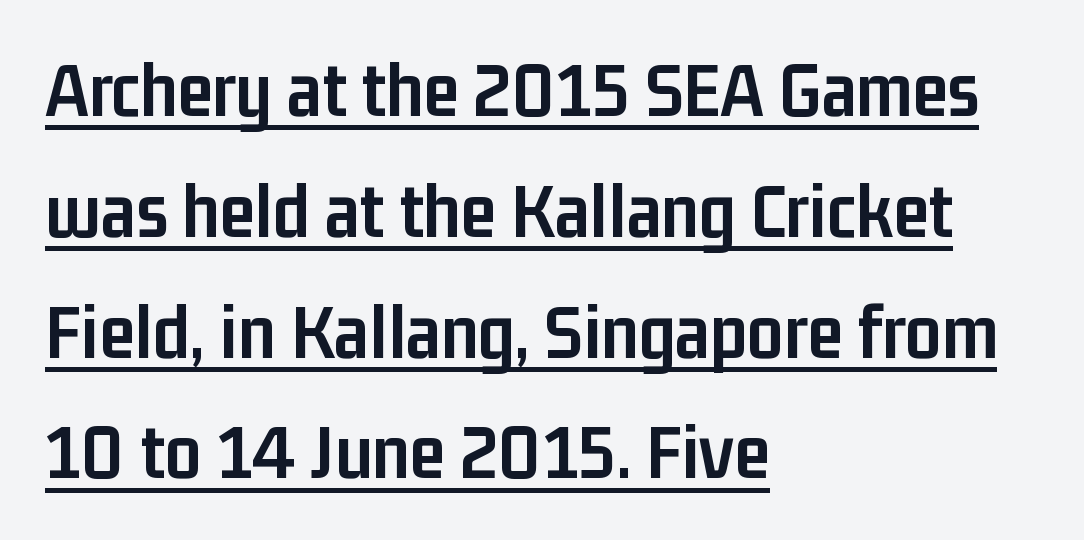
Strokes here are thick enough to call this a true bold. The leading is moderate, giving the passage an even texture. The type sits square on the baseline with zero lean. Think of a printed novel: that variable character pitch is what you see here. I'd call this a sans setting — the letters go barefoot. Standard letterfit; no display-style spreading of the glyphs.
